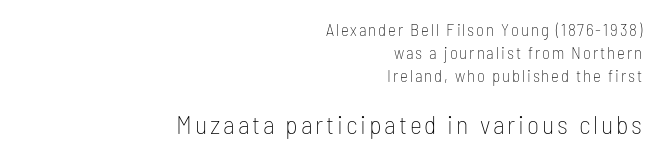
The gap between lines stays unmarked. Letters have the restrained weight of plain body copy at most. The type sits square on the baseline with zero lean. The leading is moderate, giving the passage an even texture. Here the second block reads like a headline and the first like body copy. Short and long lines alike share a common ending point at right.
